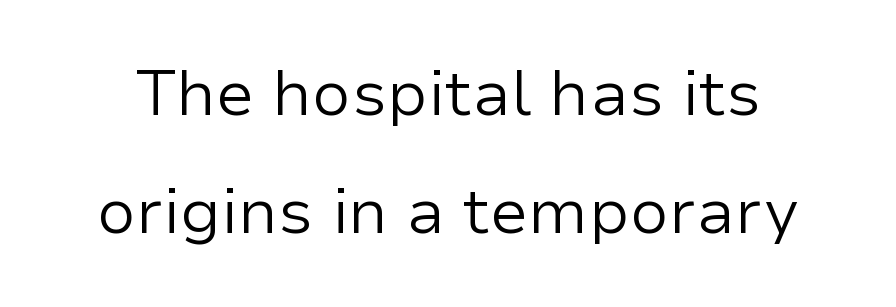
Letters rest on an invisible, unmarked baseline. Caption: standard tracking, unaltered. Do the characters align in a grid? No, the font is proportional. Is this a sans? Yes — the strokes have no serifs. Rendered with straight, roman letterforms.
